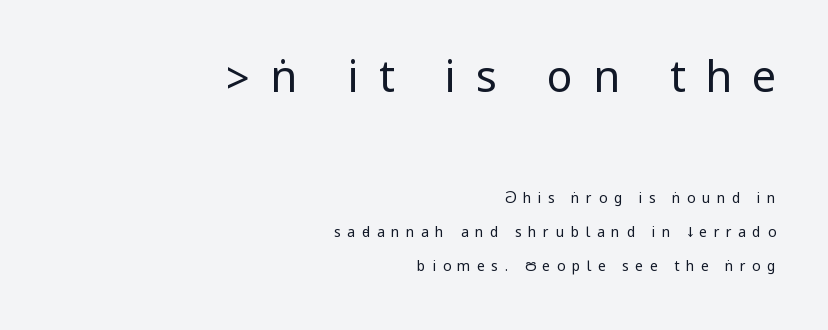
Q: Is the text bold? A: No.
Q: Is the text italic (slanted)? A: No, it is upright.
Q: Is the typeface a serif or a sans-serif typeface? A: Sans-serif.
Q: Is the text underlined? A: No.
Q: How is the paragraph aligned? A: Right-aligned.
Q: Is the spacing between letters normal or unusually wide? A: Unusually wide.
Q: Is the spacing between lines tight, normal or loose? A: Loose.
Q: Which block of text is set in a larger size, the first (top) or the second (bottom)? A: The first (top) one.
Q: Width (condensed, normal, or wide)? A: Condensed.
Q: Stroke contrast? A: Low.
